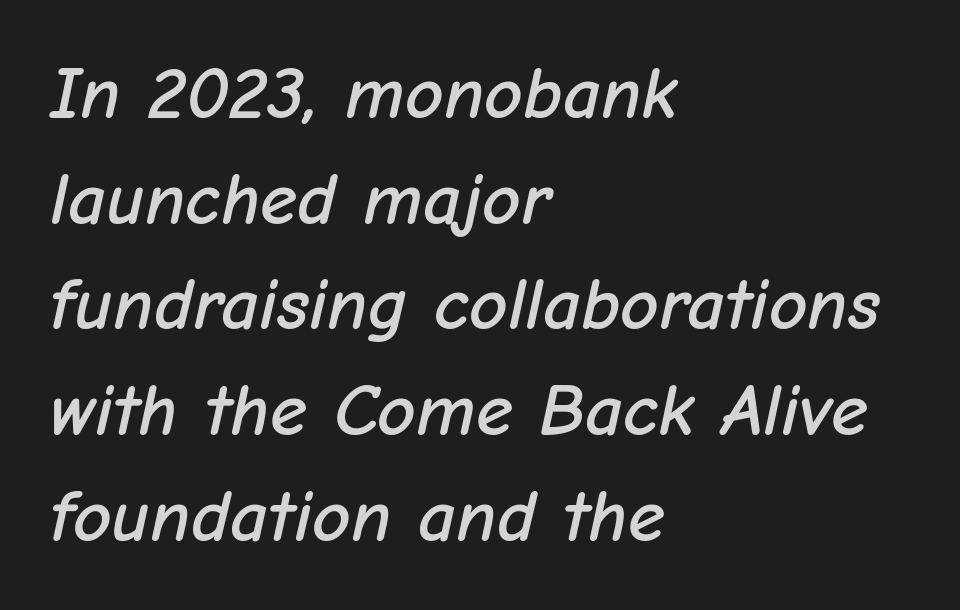
Caption: multi-line text, flush left, ragged right. Just letters on the line, the space beneath them empty. The rendering uses natural spacing where letterforms have individual widths. Tall strokes in this sample are angled rather than plumb. No extra tracking has been applied to these lines. Students, observe: this is what conventionally led text looks like.
